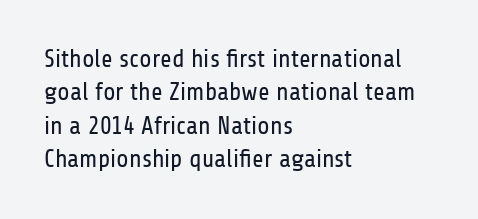
Q: Is the text bold? A: No.
Q: Is the text italic (slanted)? A: No, it is upright.
Q: Is the text underlined? A: No.
Q: How is the paragraph aligned? A: Left-aligned.
Q: Is the spacing between letters normal or unusually wide? A: Normal.
Q: Is the spacing between lines tight, normal or loose? A: Normal.
